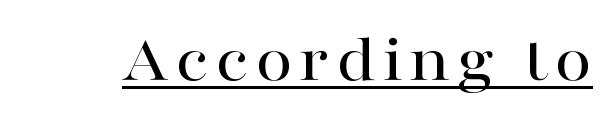
Q: Is the text italic (slanted)? A: No, it is upright.
Q: Is the typeface a serif or a sans-serif typeface? A: Serif.
Q: Is the text underlined? A: Yes.
Q: Width (condensed, normal, or wide)? A: Wide.
Q: Stroke contrast? A: High.
Q: x-height? A: Medium.
Q: Monospaced? A: No.
